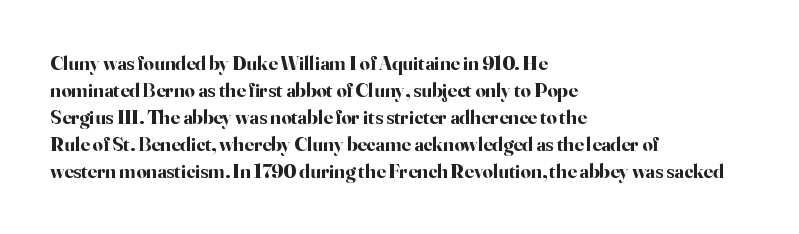
The image shows 20 px bold type, upright; set left-aligned, normal line spacing (1.35x), normal letter spacing, not underlined.
